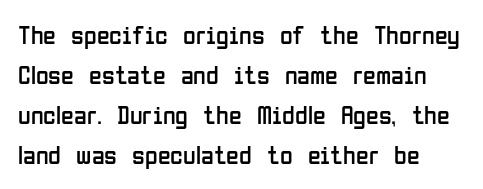
{"italic": "no", "bold": "no", "underline": "no", "align": "left", "line_spacing": "normal", "line_spacing_ratio": 1.54, "letter_spacing": "normal", "letter_spacing_em": 0.0, "glyph_px": 26}
